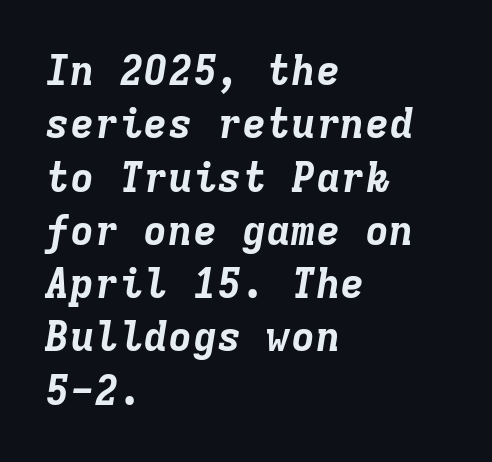
The image shows 41 px bold type, italic (leaning right), monospaced; set left-aligned, normal line spacing (1.3x), normal letter spacing, not underlined; low stroke contrast and a medium x-height.
